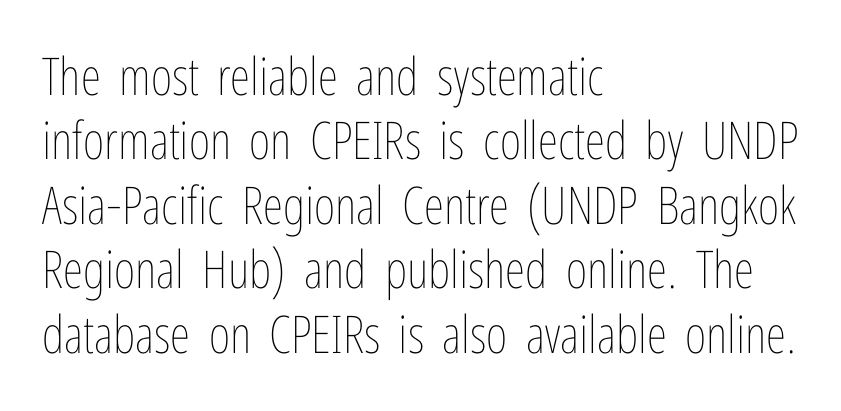
Q: Is the text bold? A: No.
Q: Is the text italic (slanted)? A: No, it is upright.
Q: Is the text underlined? A: No.
Q: How is the paragraph aligned? A: Left-aligned.
Q: Is the spacing between letters normal or unusually wide? A: Normal.
Q: Width (condensed, normal, or wide)? A: Condensed.
Q: Stroke contrast? A: Low.
Q: x-height? A: Medium.
Q: Monospaced? A: No.
